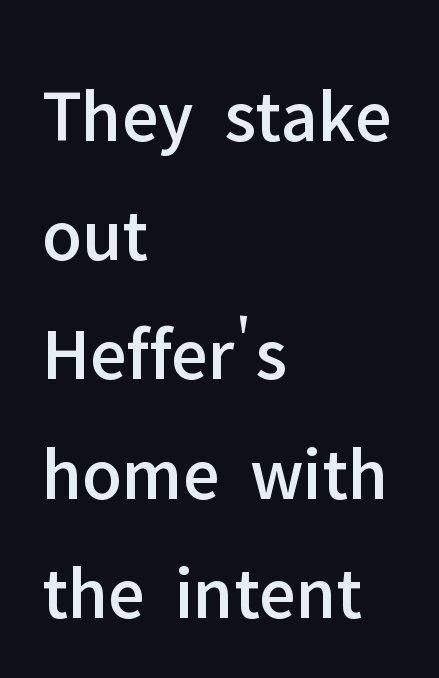
{"serif": "no", "italic": "no", "width": "normal", "stroke_contrast": "low", "x_height": "medium", "monospaced": "no", "underline": "no", "align": "left", "line_spacing": "normal", "line_spacing_ratio": 1.59, "letter_spacing": "normal", "letter_spacing_em": 0.0, "glyph_px": 75}
